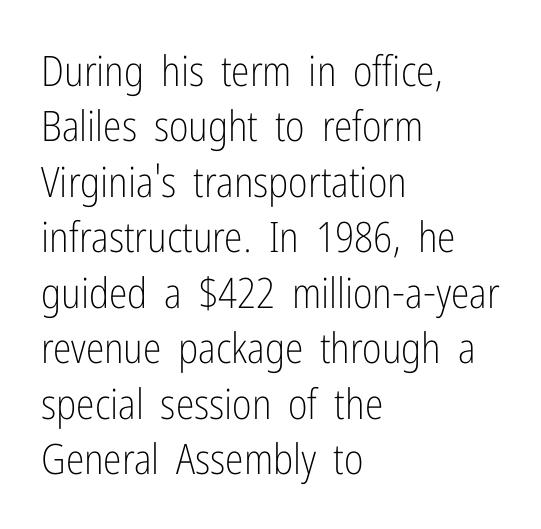
{"serif": "no", "italic": "no", "bold": "no", "weight": "light", "width": "condensed", "stroke_contrast": "low", "x_height": "medium", "monospaced": "no", "underline": "no", "align": "left", "line_spacing": "normal", "line_spacing_ratio": 1.32, "letter_spacing": "normal", "letter_spacing_em": 0.0, "glyph_px": 42}
